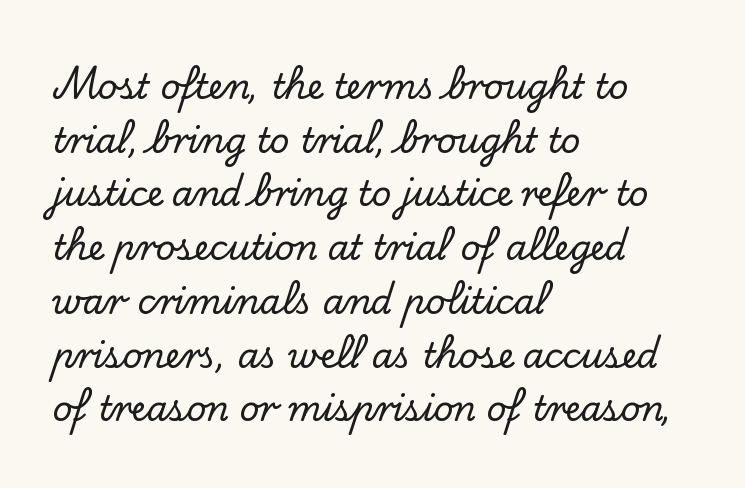
The image shows 34 px serif type; set left-aligned, normal line spacing (1.58x), normal letter spacing, not underlined; low stroke contrast and a small x-height.
